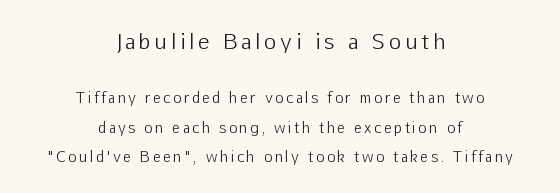
Q: Is the text bold? A: No.
Q: Is the text italic (slanted)? A: No, it is upright.
Q: Is the text underlined? A: No.
Q: How is the paragraph aligned? A: Centered.
Q: Is the spacing between letters normal or unusually wide? A: Unusually wide.
Q: Is the spacing between lines tight, normal or loose? A: Loose.
Q: Which block of text is set in a larger size, the first (top) or the second (bottom)? A: The first (top) one.
